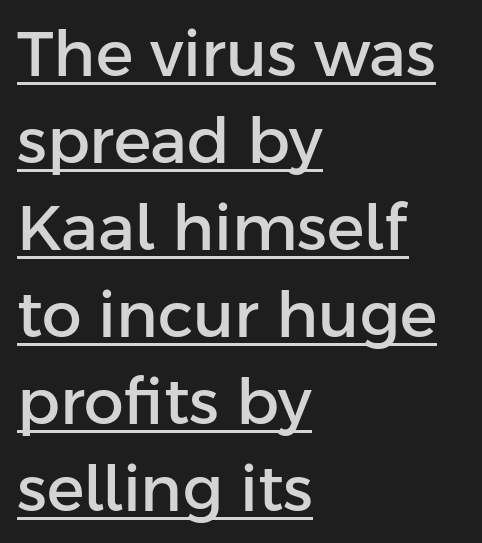
Default kerning and tracking; the words read as compact shapes. No italicization has been applied; the sample stays upright. Does a line run under the words? Yes, clearly. The face used here is a sans, in the tradition of grotesques and geometrics. The lines in this sample share a left origin and differ only in where they stop. The space between consecutive lines is moderate.
